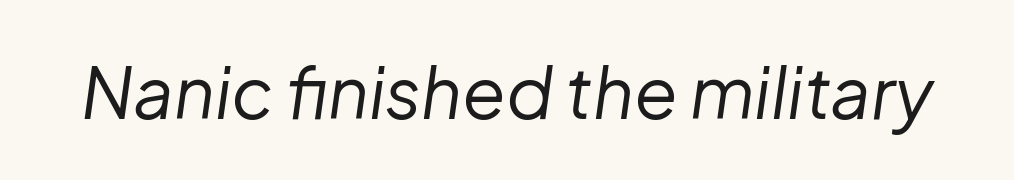
The image shows 71 px regular-weight type, italic (leaning right); set normal letter spacing, not underlined; low stroke contrast and a medium x-height.
